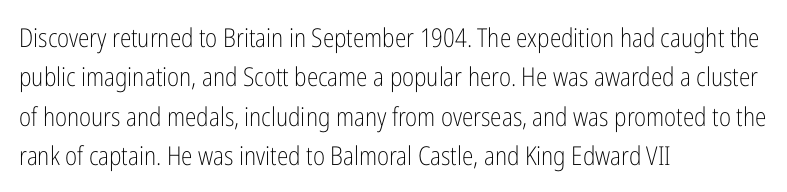
{"italic": "no", "bold": "no", "underline": "no", "align": "left", "line_spacing": "normal", "line_spacing_ratio": 1.51, "letter_spacing": "normal", "letter_spacing_em": 0.0, "glyph_px": 26}
